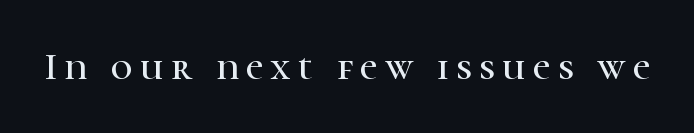
Check the space under the baseline: it is left empty. Look at the bottom of the vertical strokes: they flare into serifs here. The type sits square on the baseline with zero lean. Varying glyph widths throughout — classic text-font behaviour. This sample uses expanded letter spacing, leaving extra air between glyphs.
